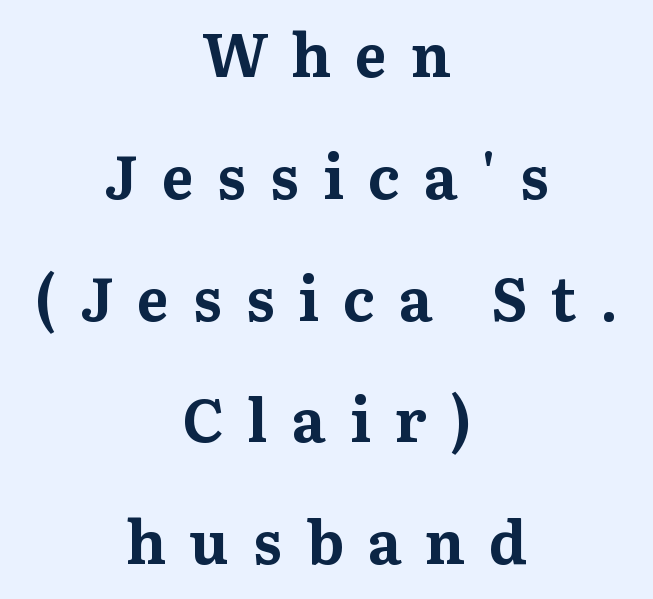
The image shows 60 px bold serif type, upright; set centered, loose line spacing (2.03x), unusually wide letter spacing (+0.4 em), not underlined; medium stroke contrast and a medium x-height.
